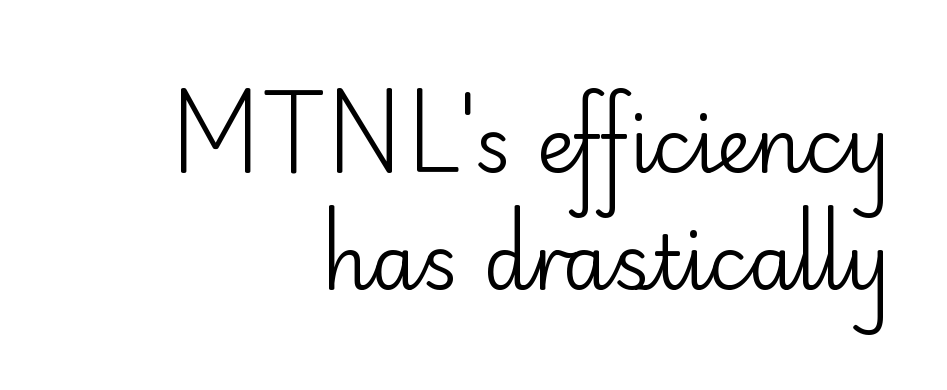
This rendering employs a face without finishing strokes, i.e., a sans-serif. Spacing verdict: proportional, widths tailored to each character. Layout note: lines flush right. Vertical strokes here are truly vertical. Letter spacing: default.
